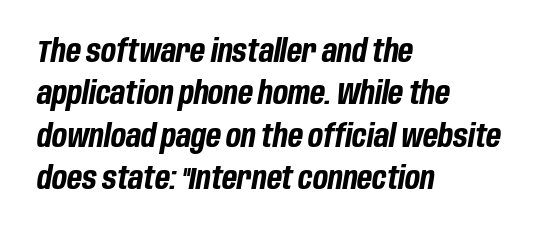
Q: Is the text bold? A: Yes.
Q: Is the text italic (slanted)? A: Yes, it leans right by about 10 degrees.
Q: Is the text underlined? A: No.
Q: How is the paragraph aligned? A: Left-aligned.
Q: Is the spacing between letters normal or unusually wide? A: Normal.
Q: Is the spacing between lines tight, normal or loose? A: Normal.
Q: Width (condensed, normal, or wide)? A: Condensed.
Q: Stroke contrast? A: Low.
Q: x-height? A: Large.
Q: Monospaced? A: No.
